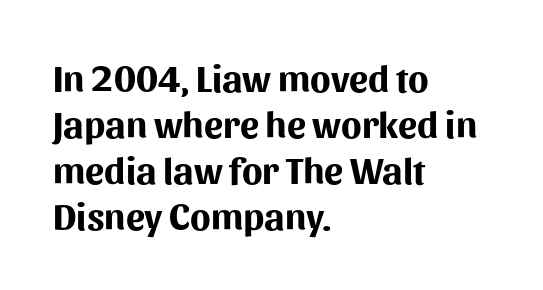
{"serif": "no", "italic": "no", "bold": "yes", "weight": "bold", "width": "normal", "stroke_contrast": "medium", "x_height": "medium", "monospaced": "no", "underline": "no", "align": "left", "line_spacing_ratio": 1.21, "letter_spacing": "normal", "letter_spacing_em": 0.0, "glyph_px": 38}
